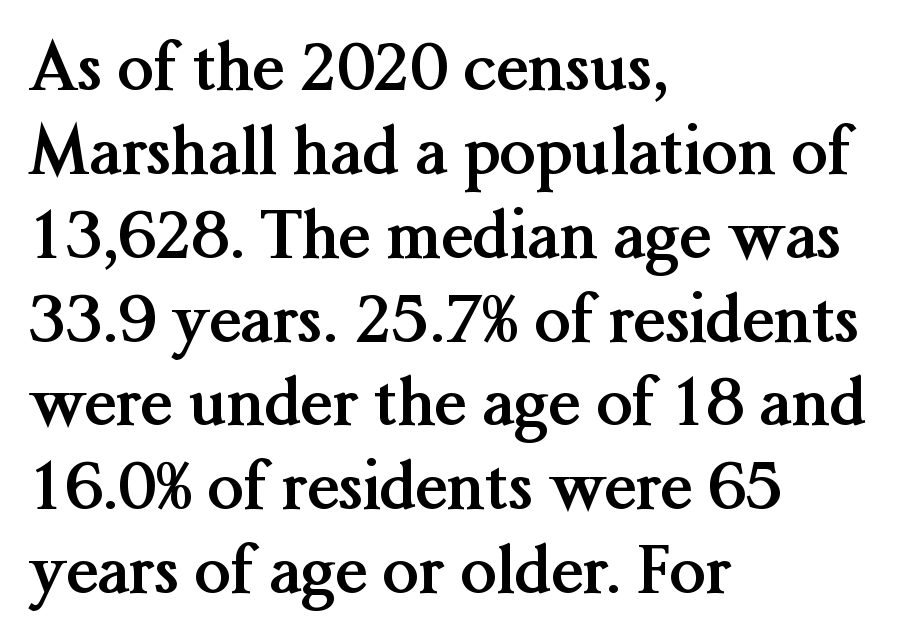
Q: Is the text bold? A: Yes.
Q: Is the text italic (slanted)? A: No, it is upright.
Q: Is the typeface a serif or a sans-serif typeface? A: Serif.
Q: Is the text underlined? A: No.
Q: How is the paragraph aligned? A: Left-aligned.
Q: Is the spacing between letters normal or unusually wide? A: Normal.
Q: Is the spacing between lines tight, normal or loose? A: Normal.
Q: Width (condensed, normal, or wide)? A: Normal.
Q: Stroke contrast? A: Medium.
Q: x-height? A: Medium.
Q: Monospaced? A: No.
